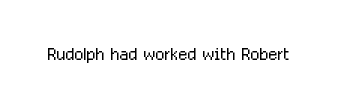
Q: Is the text bold? A: No.
Q: Is the text italic (slanted)? A: No, it is upright.
Q: Is the text underlined? A: No.
Q: Is the spacing between letters normal or unusually wide? A: Normal.
